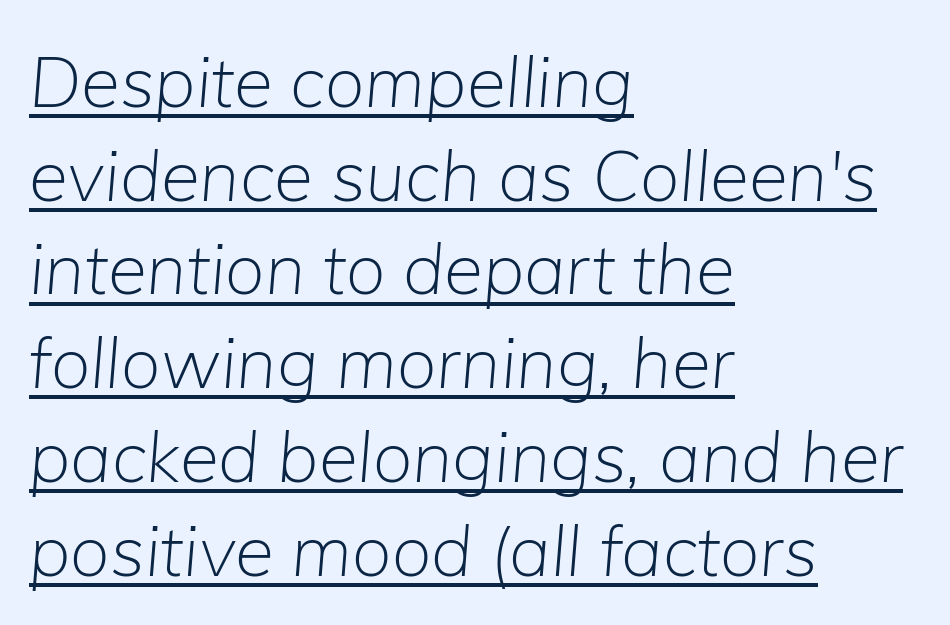
The image shows 71 px light type, italic (leaning right); set left-aligned, normal line spacing (1.32x), normal letter spacing, underlined; low stroke contrast and a medium x-height.
